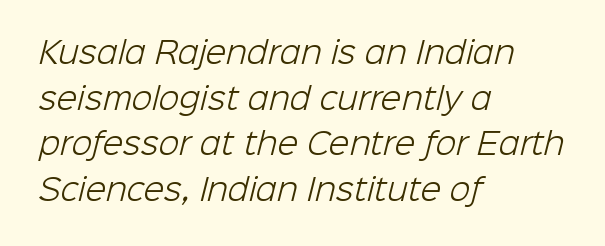
{"serif": "no", "bold": "no", "weight": "light", "width": "normal", "stroke_contrast": "low", "x_height": "medium", "monospaced": "no", "underline": "no", "align": "left", "line_spacing": "normal", "line_spacing_ratio": 1.52, "letter_spacing": "normal", "letter_spacing_em": 0.0, "glyph_px": 30}
